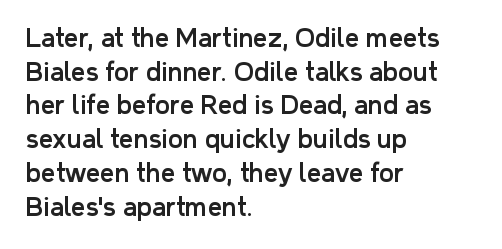
Caption: multi-line text, flush left, ragged right. The font's upright variant was chosen for this text. What stands out about the letter spacing? Nothing — it is the standard amount. Has an underline been added? It has not. This block has exactly the height ordinary leading produces.
